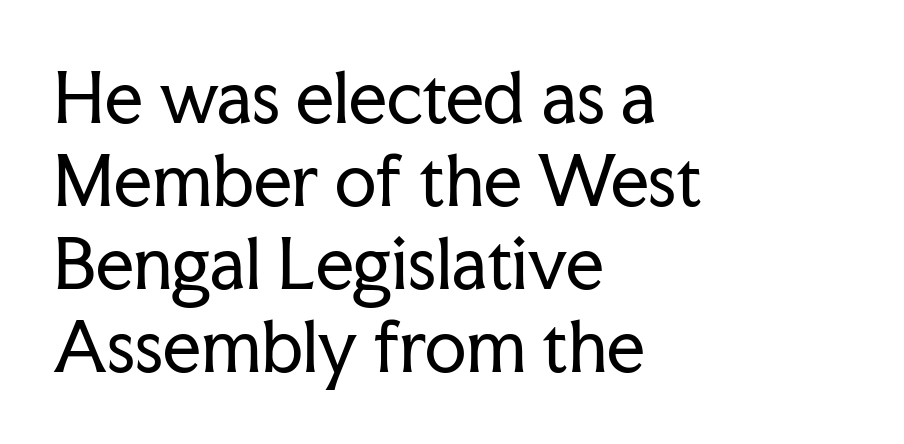
The image shows 67 px regular-weight serif type, upright; set left-aligned, line spacing 1.24x, normal letter spacing, not underlined; low stroke contrast and a medium x-height.
